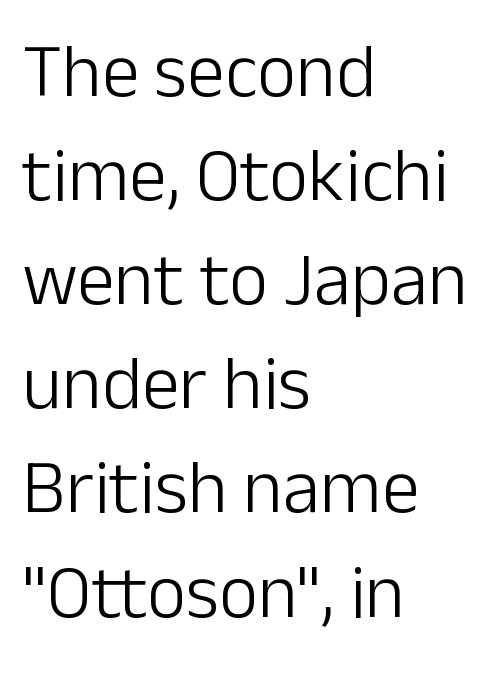
Q: Is the text bold? A: No.
Q: Is the text italic (slanted)? A: No, it is upright.
Q: Is the typeface a serif or a sans-serif typeface? A: Sans-serif.
Q: Is the text underlined? A: No.
Q: How is the paragraph aligned? A: Left-aligned.
Q: Is the spacing between letters normal or unusually wide? A: Normal.
Q: Is the spacing between lines tight, normal or loose? A: Normal.
Q: Width (condensed, normal, or wide)? A: Normal.
Q: Stroke contrast? A: Low.
Q: x-height? A: Medium.
Q: Monospaced? A: No.
